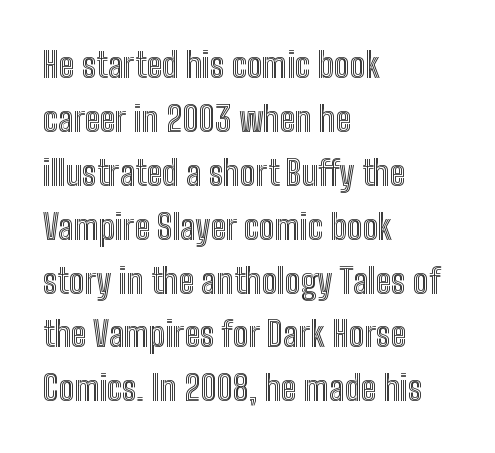
Q: Is the text italic (slanted)? A: No, it is upright.
Q: Is the text underlined? A: No.
Q: How is the paragraph aligned? A: Left-aligned.
Q: Is the spacing between letters normal or unusually wide? A: Normal.
Q: Is the spacing between lines tight, normal or loose? A: Normal.
Q: Width (condensed, normal, or wide)? A: Condensed.
Q: x-height? A: Medium.
Q: Monospaced? A: No.
